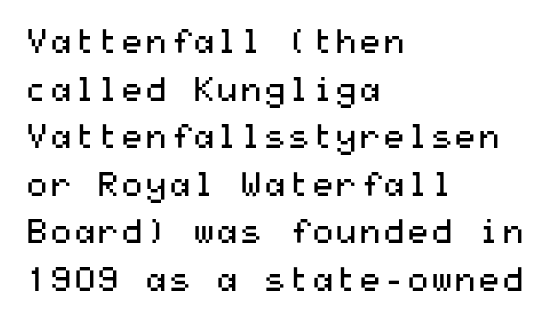
The image shows 34 px regular-weight, wide sans-serif type, upright; set left-aligned, normal line spacing (1.4x), normal letter spacing, not underlined; medium stroke contrast and a medium x-height.
